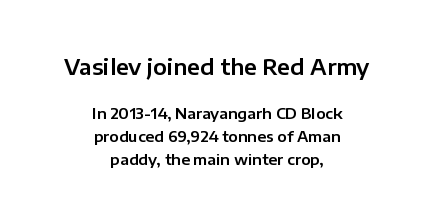
{"italic": "no", "underline": "no", "align": "center", "line_spacing": "normal", "line_spacing_ratio": 1.53, "letter_spacing": "normal", "letter_spacing_em": 0.0, "larger_block": "first", "size_ratio": 1.47, "glyph_px": 22}
